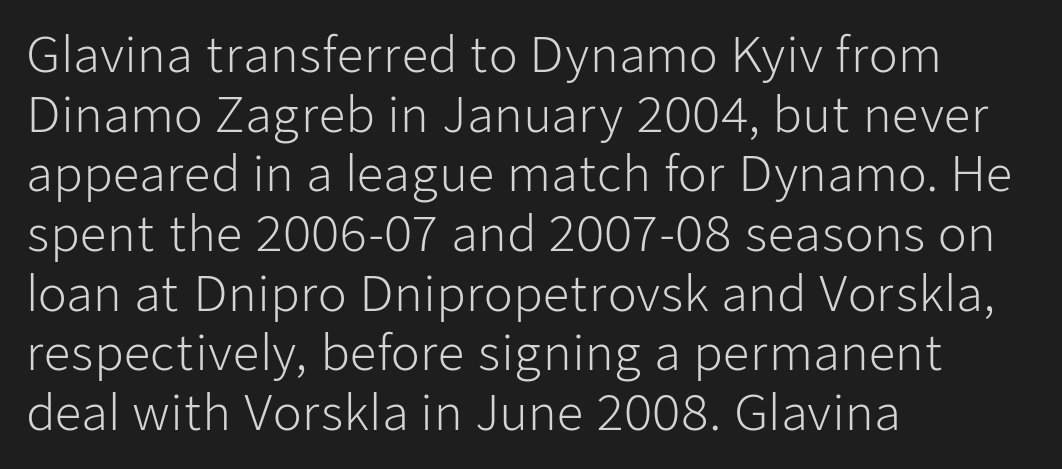
The image shows 47 px light sans-serif type, upright; set left-aligned, normal line spacing (1.27x), normal letter spacing, not underlined; low stroke contrast and a medium x-height.
